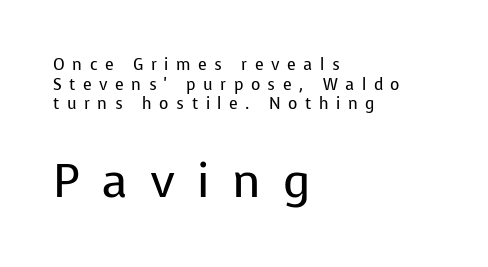
Nope, no serifs anywhere on these letters. In terms of letterspacing, this is a distinctly airy, spread setting. A clean baseline with only descenders dipping below it. Character widths vary here, with narrow letters taking less room than wide ones. Do the letters lean? They stand straight.
